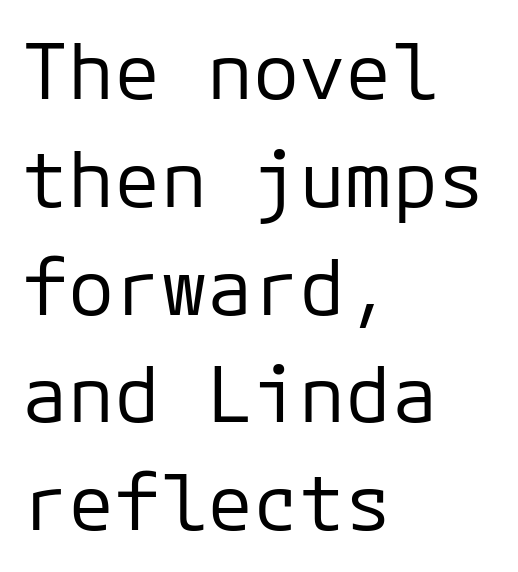
Q: Is the text bold? A: No.
Q: Is the text italic (slanted)? A: No, it is upright.
Q: Is the typeface a serif or a sans-serif typeface? A: Sans-serif.
Q: Is the text underlined? A: No.
Q: How is the paragraph aligned? A: Left-aligned.
Q: Is the spacing between letters normal or unusually wide? A: Normal.
Q: Is the spacing between lines tight, normal or loose? A: Normal.
Q: Width (condensed, normal, or wide)? A: Normal.
Q: Stroke contrast? A: Low.
Q: x-height? A: Medium.
Q: Monospaced? A: Yes.
